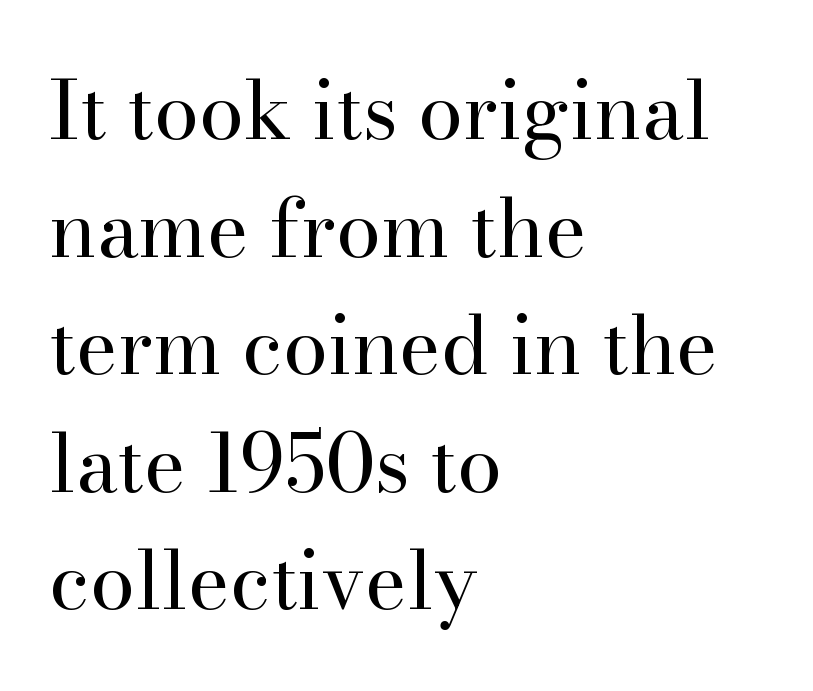
Q: Is the text bold? A: No.
Q: Is the text italic (slanted)? A: No, it is upright.
Q: Is the typeface a serif or a sans-serif typeface? A: Serif.
Q: Is the text underlined? A: No.
Q: How is the paragraph aligned? A: Left-aligned.
Q: Is the spacing between letters normal or unusually wide? A: Normal.
Q: Is the spacing between lines tight, normal or loose? A: Normal.
Q: Width (condensed, normal, or wide)? A: Normal.
Q: Stroke contrast? A: High.
Q: x-height? A: Small.
Q: Monospaced? A: No.
